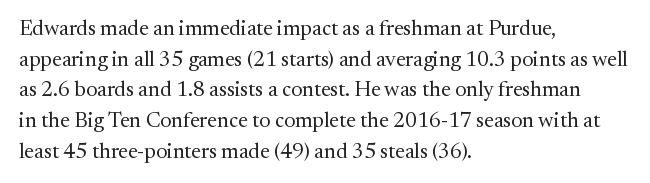
The strip under each line holds only bare page. The lines in this sample share a left origin and differ only in where they stop. The block of text has a typical density, with ordinary space between rows. A typesetter would call this zero additional tracking. Each stroke keeps to a modest, everyday thickness or less. Style check: upright.
